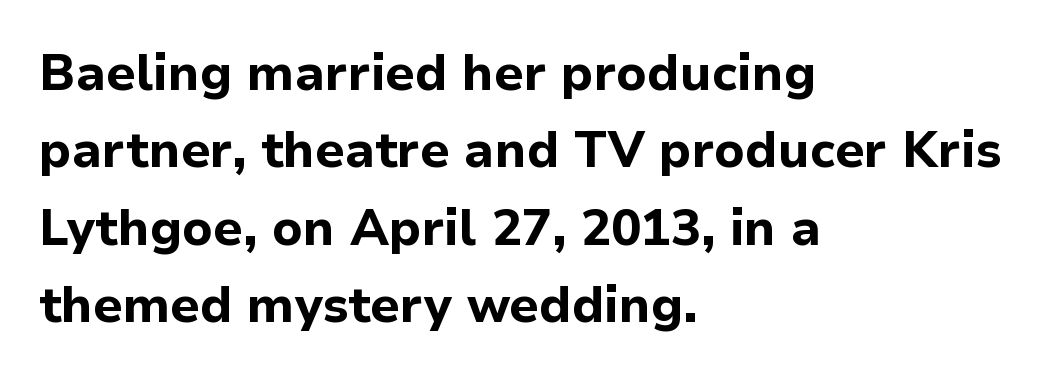
Q: Is the text bold? A: Yes.
Q: Is the text italic (slanted)? A: No, it is upright.
Q: Is the typeface a serif or a sans-serif typeface? A: Sans-serif.
Q: Is the text underlined? A: No.
Q: How is the paragraph aligned? A: Left-aligned.
Q: Is the spacing between letters normal or unusually wide? A: Normal.
Q: Is the spacing between lines tight, normal or loose? A: Normal.
Q: Width (condensed, normal, or wide)? A: Normal.
Q: Stroke contrast? A: Low.
Q: x-height? A: Medium.
Q: Monospaced? A: No.
